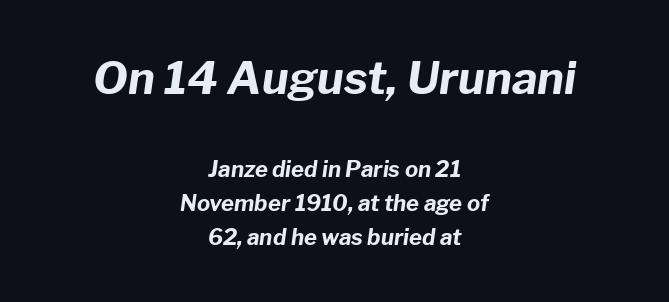
{"italic": "yes", "lean": "right", "slant_degrees": 8, "bold": "yes", "weight": "bold", "width": "normal", "stroke_contrast": "low", "x_height": "medium", "monospaced": "no", "underline": "no", "align": "center", "line_spacing": "normal", "line_spacing_ratio": 1.54, "letter_spacing": "normal", "letter_spacing_em": 0.0, "larger_block": "first", "size_ratio": 2.05, "glyph_px": 45}
